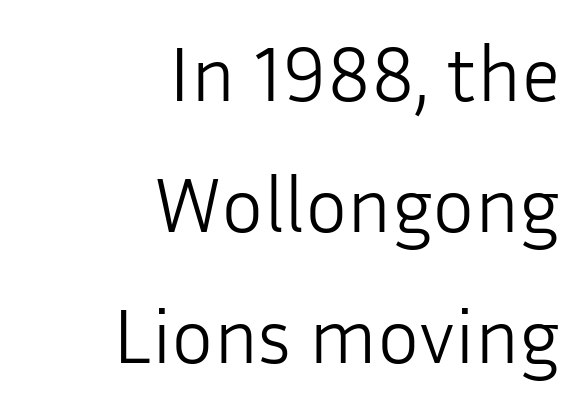
Every row of glyphs terminates at an identical x-position on the right. The space directly below the letters is spotless. When letters stand straight like this, we call the style roman or upright. Tracking here is standard; glyphs follow each other at the usual distance. Bold? No — there's no thickening of the strokes. The rendering shows plain stroke endings on the letterforms — a sans-serif design.
